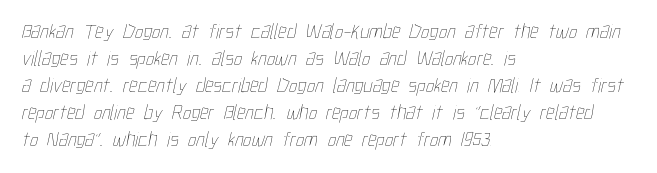
{"bold": "no", "underline": "no", "align": "left", "line_spacing": "normal", "line_spacing_ratio": 1.29, "letter_spacing": "normal", "letter_spacing_em": 0.0, "glyph_px": 21}
